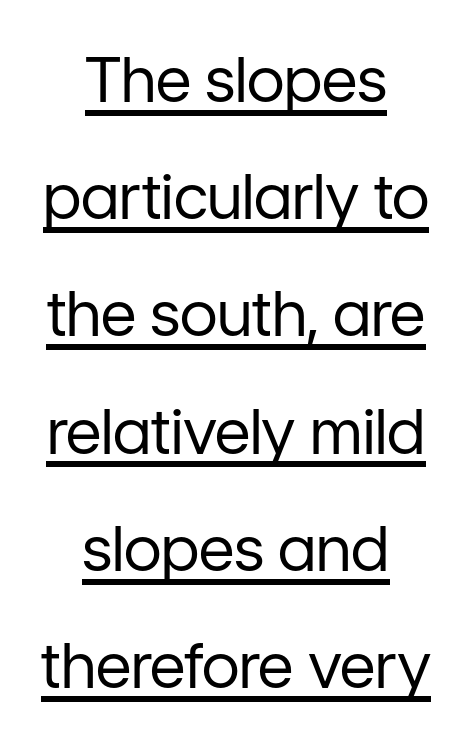
{"serif": "no", "italic": "no", "bold": "no", "weight": "regular", "width": "normal", "stroke_contrast": "low", "x_height": "medium", "monospaced": "no", "underline": "yes", "align": "center", "line_spacing_ratio": 1.89, "letter_spacing": "normal", "letter_spacing_em": 0.0, "glyph_px": 62}
